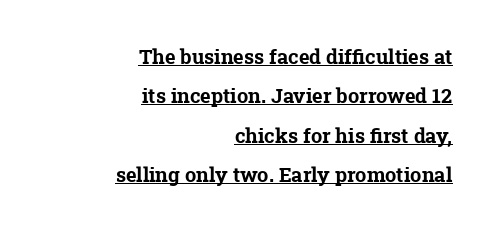
Compared with an ordinary text face, these strokes are far heavier — a full bold. This is underlined copy, the kind a proofreader might mark for attention. This rendering uses right alignment, leaving the left contour irregular. How would I describe the line gaps? Wide and relaxed.
